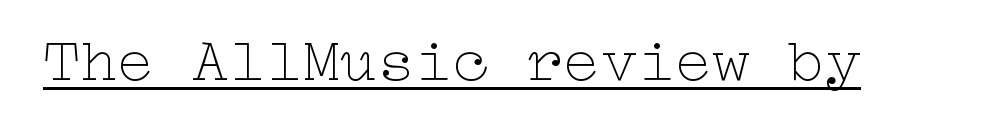
Q: Is the text bold? A: No.
Q: Is the text italic (slanted)? A: No, it is upright.
Q: Is the text underlined? A: Yes.
Q: Is the spacing between letters normal or unusually wide? A: Normal.
Q: Width (condensed, normal, or wide)? A: Wide.
Q: Stroke contrast? A: Low.
Q: x-height? A: Medium.
